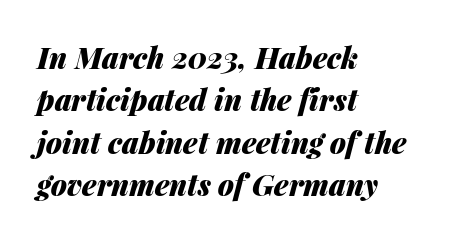
The image shows 29 px heavy type, italic (leaning right); set left-aligned, normal line spacing (1.46x), normal letter spacing, not underlined; medium stroke contrast and a medium x-height.
